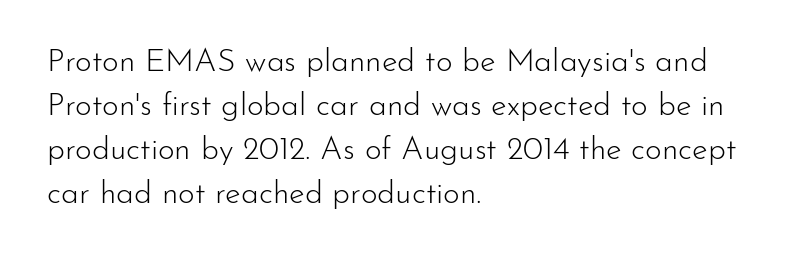
Between one letter and the next there's only the usual sliver of space. The letters look calm and open, with moderate or lighter stems. I'd call this a sans setting — the letters go barefoot. Vertically, the passage feels balanced, rows spaced as you'd expect.
